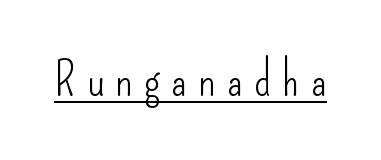
The image shows 47 px light, condensed sans-serif type, upright; set unusually wide letter spacing (+0.24 em), underlined; low stroke contrast and a small x-height.
